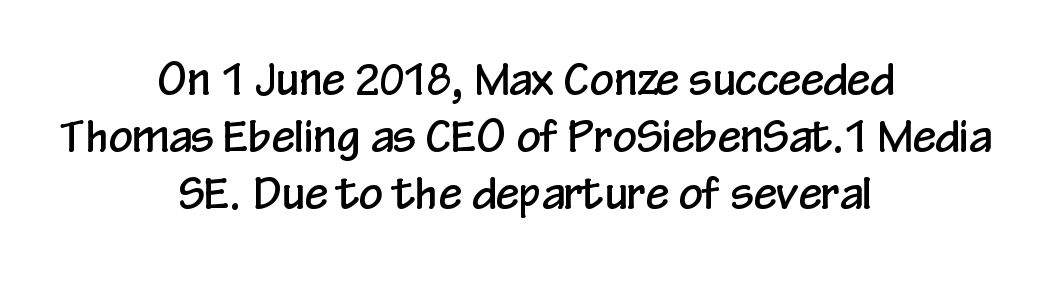
The image shows 42 px condensed sans-serif type, upright; set centered, normal line spacing (1.36x), normal letter spacing, not underlined; low stroke contrast and a medium x-height.
